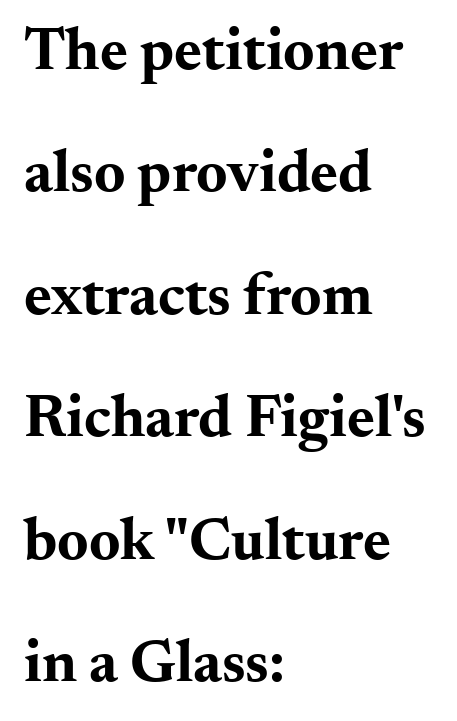
Q: Is the text bold? A: Yes.
Q: Is the text italic (slanted)? A: No, it is upright.
Q: Is the typeface a serif or a sans-serif typeface? A: Serif.
Q: Is the text underlined? A: No.
Q: How is the paragraph aligned? A: Left-aligned.
Q: Is the spacing between letters normal or unusually wide? A: Normal.
Q: Is the spacing between lines tight, normal or loose? A: Loose.
Q: Width (condensed, normal, or wide)? A: Wide.
Q: Stroke contrast? A: Medium.
Q: x-height? A: Small.
Q: Monospaced? A: No.
